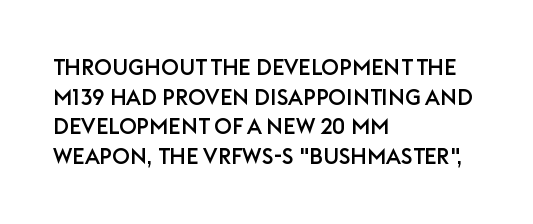
Q: Is the text italic (slanted)? A: No, it is upright.
Q: Is the text underlined? A: No.
Q: How is the paragraph aligned? A: Left-aligned.
Q: Is the spacing between letters normal or unusually wide? A: Normal.
Q: Is the spacing between lines tight, normal or loose? A: Normal.
